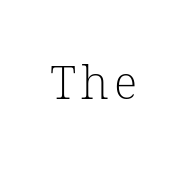
Here the designer chose a conventional face with non-uniform glyph widths. Plain, unruled lines of type. The strokes carry an ordinary text weight at most. What kind of face is this? One with serifs.
